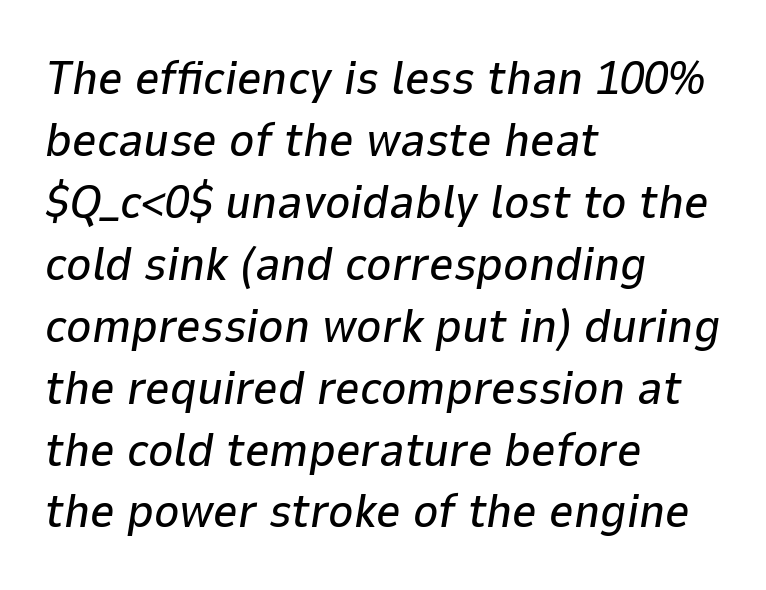
Standard letterfit; no display-style spreading of the glyphs. Students, observe: this is what conventionally led text looks like. Is this a fixed-width face? No — the glyphs have proportional, varying widths. Alignment: flush left. This is oblique type, the kind used for emphasis or titles. Words float on clear page, feet unadorned.
